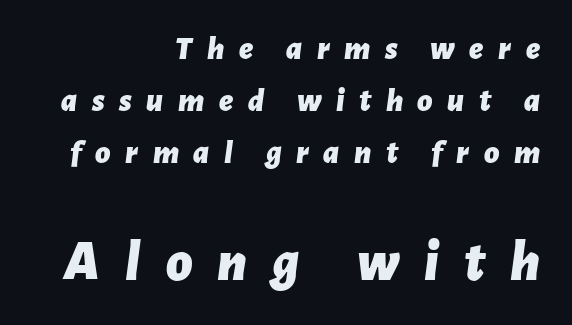
The image shows 57 px bold type, italic (leaning right); set right-aligned, normal line spacing (1.58x), unusually wide letter spacing (+0.44 em), not underlined; the second (bottom) block is 1.73x larger; low stroke contrast and a medium x-height.
